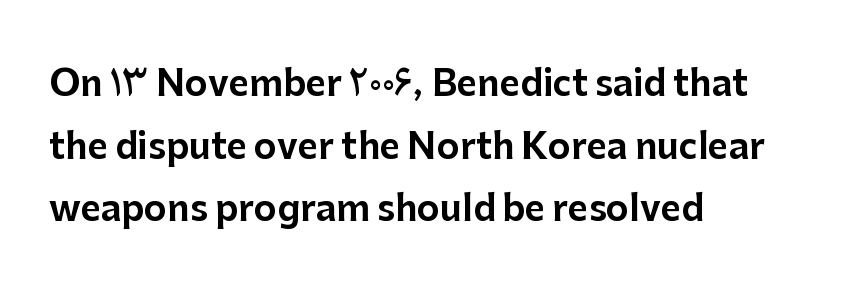
Q: Is the text italic (slanted)? A: No, it is upright.
Q: Is the typeface a serif or a sans-serif typeface? A: Sans-serif.
Q: Is the text underlined? A: No.
Q: How is the paragraph aligned? A: Left-aligned.
Q: Is the spacing between letters normal or unusually wide? A: Normal.
Q: Width (condensed, normal, or wide)? A: Normal.
Q: Stroke contrast? A: Low.
Q: x-height? A: Medium.
Q: Monospaced? A: No.
